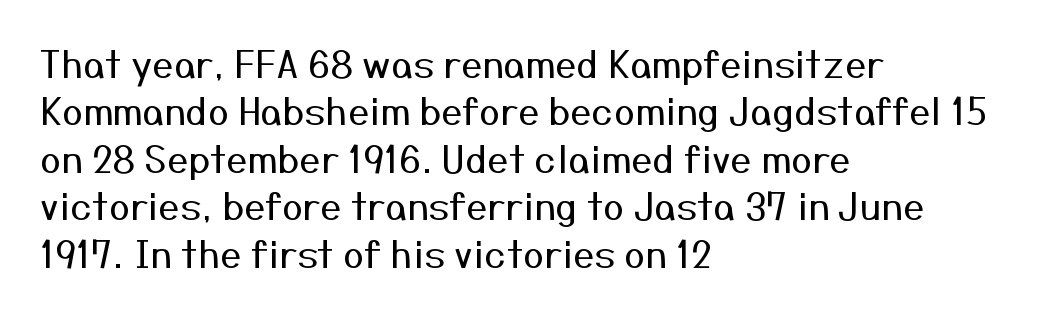
Q: Is the text bold? A: No.
Q: Is the text italic (slanted)? A: No, it is upright.
Q: Is the typeface a serif or a sans-serif typeface? A: Sans-serif.
Q: Is the text underlined? A: No.
Q: How is the paragraph aligned? A: Left-aligned.
Q: Is the spacing between letters normal or unusually wide? A: Normal.
Q: Is the spacing between lines tight, normal or loose? A: Normal.
Q: Width (condensed, normal, or wide)? A: Normal.
Q: Stroke contrast? A: Medium.
Q: x-height? A: Medium.
Q: Monospaced? A: No.
